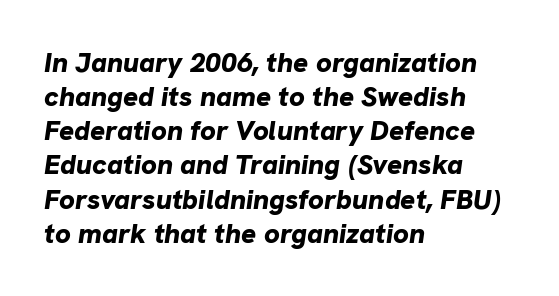
Q: Is the text bold? A: Yes.
Q: Is the text italic (slanted)? A: Yes, it leans right by about 8 degrees.
Q: Is the text underlined? A: No.
Q: How is the paragraph aligned? A: Left-aligned.
Q: Is the spacing between letters normal or unusually wide? A: Normal.
Q: Width (condensed, normal, or wide)? A: Normal.
Q: Stroke contrast? A: Low.
Q: x-height? A: Medium.
Q: Monospaced? A: No.
